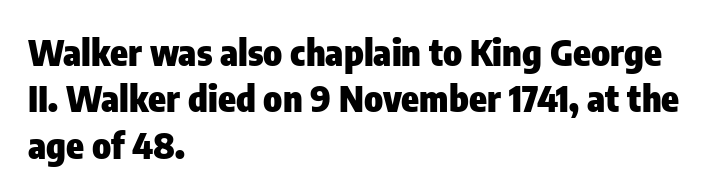
{"serif": "no", "italic": "no", "bold": "yes", "weight": "heavy", "width": "condensed", "stroke_contrast": "low", "x_height": "medium", "monospaced": "no", "underline": "no", "align": "left", "line_spacing": "normal", "line_spacing_ratio": 1.29, "letter_spacing": "normal", "letter_spacing_em": 0.0, "glyph_px": 36}
